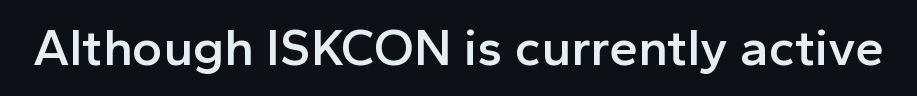
In terms of letterspacing, this is plain default setting. Nothing sits at the stroke ends, so this counts as sans-serif. This sample has the flowing, uneven cadence of proportional lettering. Decoration check: the copy has no underline. The font is running at a semibold setting, under full bold.
